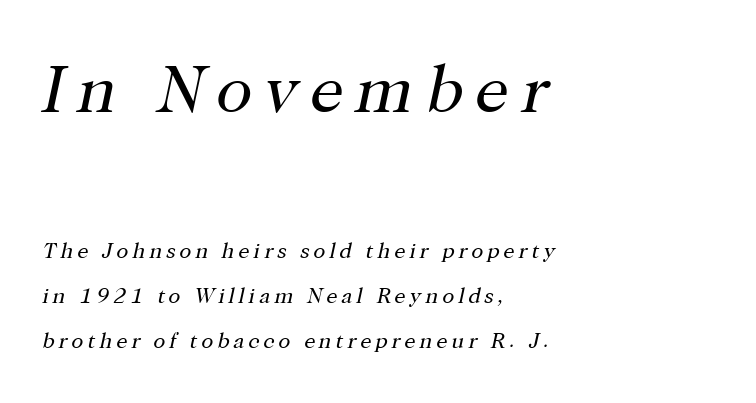
Q: Is the text bold? A: No.
Q: Is the text italic (slanted)? A: Yes, it leans right by about 12 degrees.
Q: Is the typeface a serif or a sans-serif typeface? A: Serif.
Q: Is the text underlined? A: No.
Q: How is the paragraph aligned? A: Left-aligned.
Q: Is the spacing between lines tight, normal or loose? A: Loose.
Q: Which block of text is set in a larger size, the first (top) or the second (bottom)? A: The first (top) one.
Q: Width (condensed, normal, or wide)? A: Normal.
Q: Stroke contrast? A: High.
Q: x-height? A: Medium.
Q: Monospaced? A: No.
